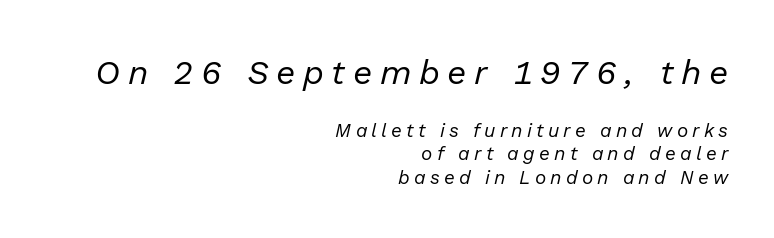
The image shows 34 px regular-weight type, italic (leaning right); set right-aligned, normal line spacing (1.25x), unusually wide letter spacing (+0.22 em), not underlined; the first (top) block is 1.79x larger; low stroke contrast and a medium x-height.
